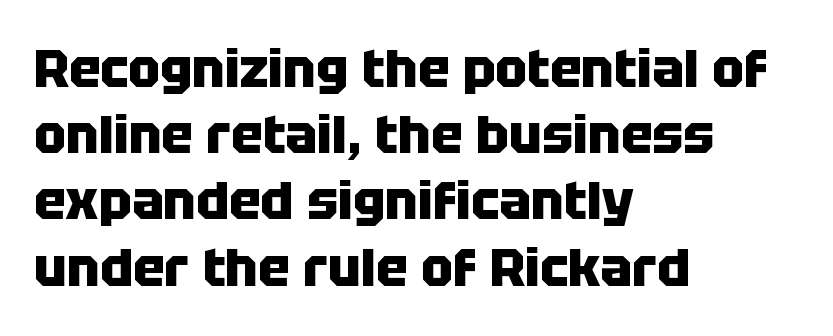
Words appear dense and cohesive because spacing is normal. No feet cap the strokes, marking this as sans-serif type. Leftover space on each line is placed entirely after the last word. Descenders hang freely into open space. Set as a true bold cut, around the 700 mark. Do the characters align in a grid? No, the font is proportional.
